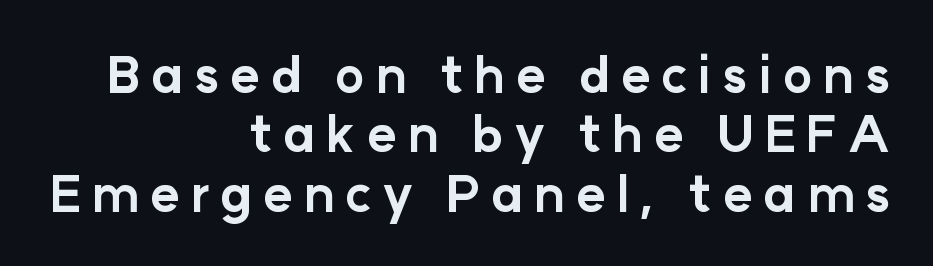
{"serif": "no", "italic": "no", "bold": "yes", "weight": "bold", "width": "normal", "stroke_contrast": "low", "x_height": "medium", "monospaced": "no", "underline": "no", "align": "right", "line_spacing_ratio": 1.19, "letter_spacing": "wide", "letter_spacing_em": 0.21, "glyph_px": 50}
